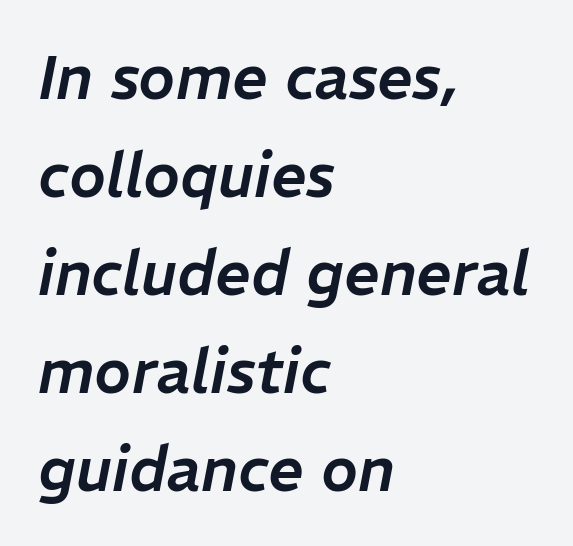
{"italic": "yes", "lean": "right", "slant_degrees": 11, "width": "normal", "stroke_contrast": "low", "x_height": "medium", "monospaced": "no", "underline": "no", "align": "left", "line_spacing": "normal", "line_spacing_ratio": 1.58, "letter_spacing": "normal", "letter_spacing_em": 0.0, "glyph_px": 62}
